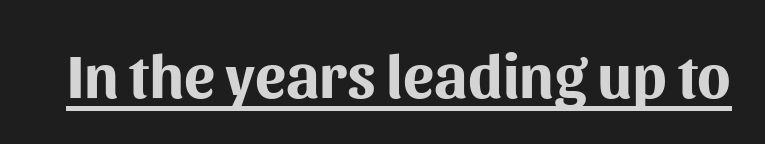
Emphasis by weight is at full strength: bold. Varying glyph widths throughout — classic text-font behaviour. Tracking value appears to be zero — textbook default spacing. A typographer would call this underscored text. The designer went with a sans here, leaving each stem footless.
